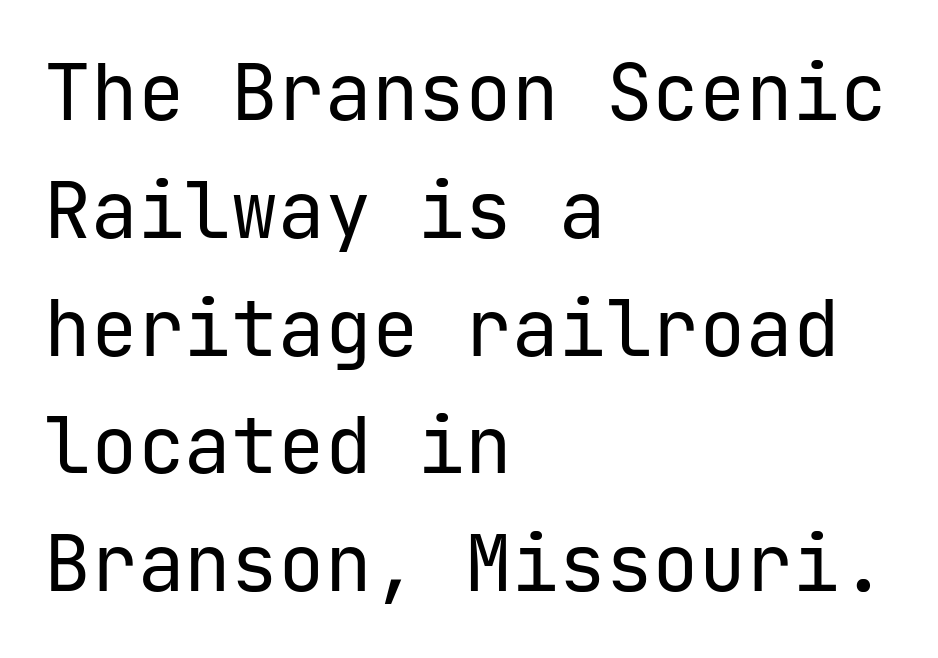
Q: Is the text bold? A: No.
Q: Is the text italic (slanted)? A: No, it is upright.
Q: Is the typeface a serif or a sans-serif typeface? A: Sans-serif.
Q: Is the text underlined? A: No.
Q: How is the paragraph aligned? A: Left-aligned.
Q: Is the spacing between letters normal or unusually wide? A: Normal.
Q: Is the spacing between lines tight, normal or loose? A: Normal.
Q: Width (condensed, normal, or wide)? A: Normal.
Q: Stroke contrast? A: Low.
Q: x-height? A: Medium.
Q: Monospaced? A: Yes.
